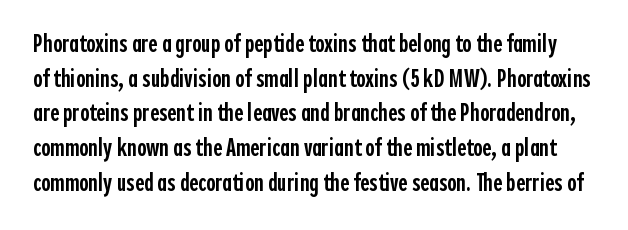
{"italic": "no", "bold": "semi", "underline": "no", "line_spacing": "normal", "line_spacing_ratio": 1.39, "letter_spacing": "normal", "letter_spacing_em": 0.0, "glyph_px": 25}
